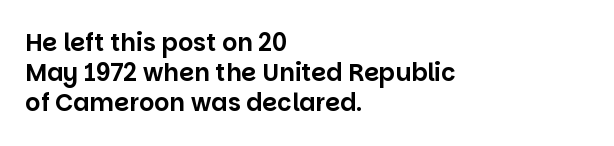
The image shows 24 px text type, upright; set left-aligned, normal line spacing (1.26x), normal letter spacing, not underlined.
